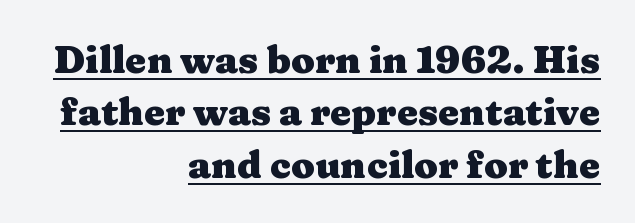
The image shows 38 px heavy, wide serif type, upright; set right-aligned, normal line spacing (1.38x), normal letter spacing, underlined; medium stroke contrast and a medium x-height.
